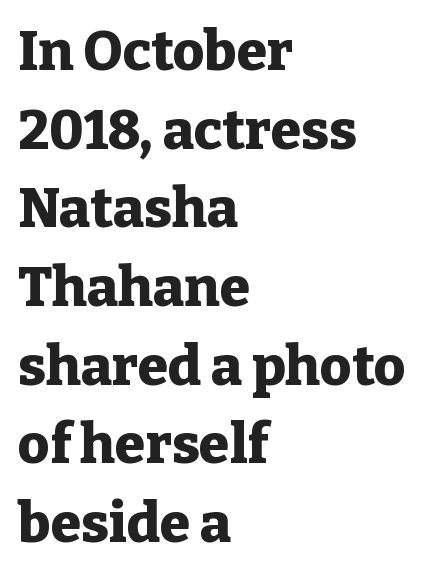
{"serif": "yes", "italic": "no", "bold": "yes", "weight": "heavy", "width": "normal", "stroke_contrast": "low", "x_height": "medium", "monospaced": "no", "underline": "no", "align": "left", "line_spacing": "normal", "line_spacing_ratio": 1.43, "letter_spacing": "normal", "letter_spacing_em": 0.0, "glyph_px": 55}
